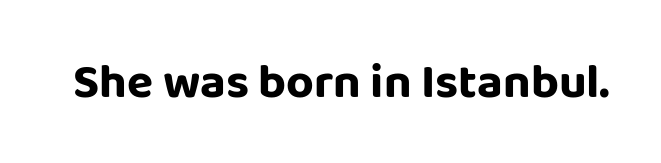
The image shows 48 px sans-serif type, upright; set normal letter spacing, not underlined; low stroke contrast and a large x-height.
